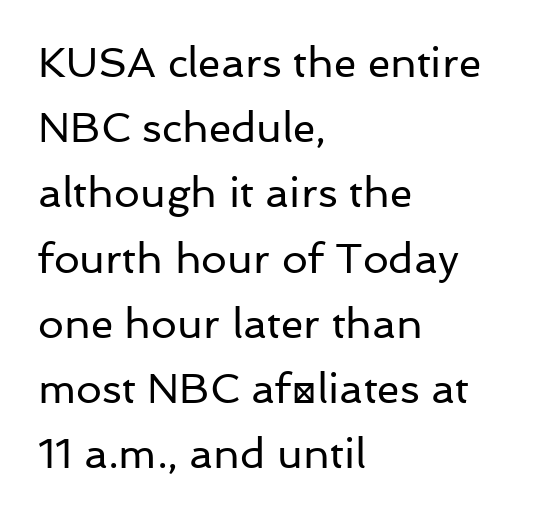
{"serif": "no", "italic": "no", "bold": "no", "weight": "regular", "width": "normal", "stroke_contrast": "low", "x_height": "medium", "monospaced": "no", "underline": "no", "align": "left", "line_spacing": "normal", "line_spacing_ratio": 1.59, "letter_spacing": "normal", "letter_spacing_em": 0.0, "glyph_px": 41}
